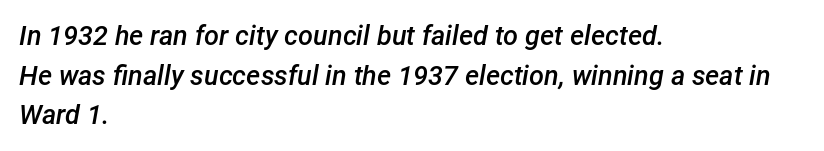
{"italic": "yes", "lean": "right", "slant_degrees": 12, "bold": "semi", "underline": "no", "align": "left", "line_spacing": "normal", "line_spacing_ratio": 1.47, "letter_spacing": "normal", "letter_spacing_em": 0.0, "glyph_px": 27}
